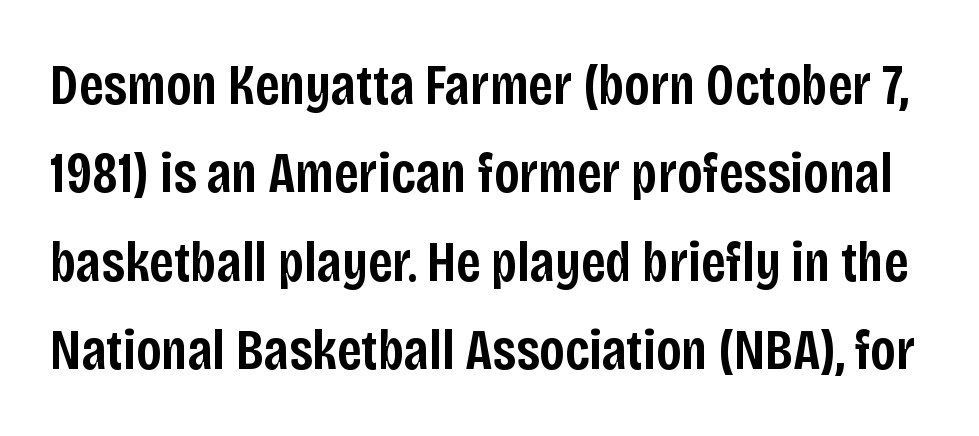
Q: Is the text bold? A: Semi-bold.
Q: Is the text italic (slanted)? A: No, it is upright.
Q: Is the typeface a serif or a sans-serif typeface? A: Sans-serif.
Q: Is the text underlined? A: No.
Q: Is the spacing between letters normal or unusually wide? A: Normal.
Q: Is the spacing between lines tight, normal or loose? A: Normal.
Q: Width (condensed, normal, or wide)? A: Condensed.
Q: Stroke contrast? A: Low.
Q: x-height? A: Large.
Q: Monospaced? A: No.
